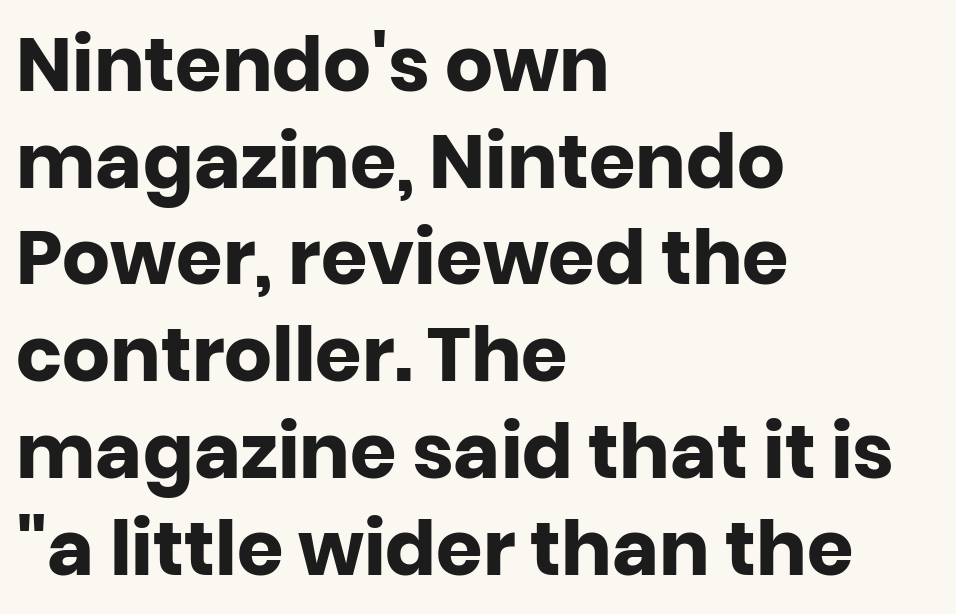
The rows are spaced the way most documents space them. Bare-footed words on every line. The characters display no serif detailing; their extremities are plain. Looks like regular typesetting: each glyph gets only the width it needs.
